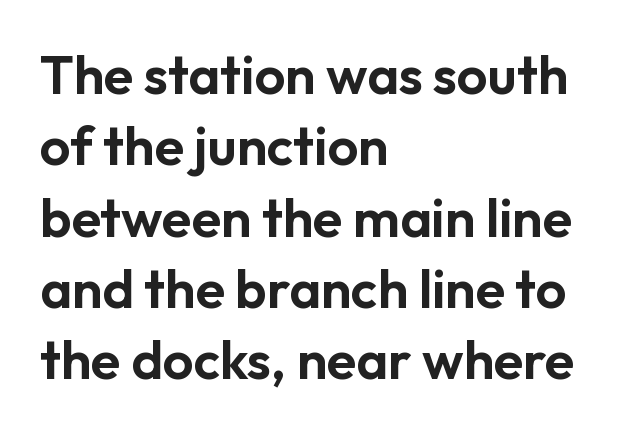
Here the designer chose a conventional face with non-uniform glyph widths. The rendering keeps characters at their native spacing. Reading down the block, your eye returns to a fixed left position each line. The gap between lines stays unmarked. Regarding leading, the lines here are spaced in the standard way. You can tell it's not italic because the verticals are truly vertical.
